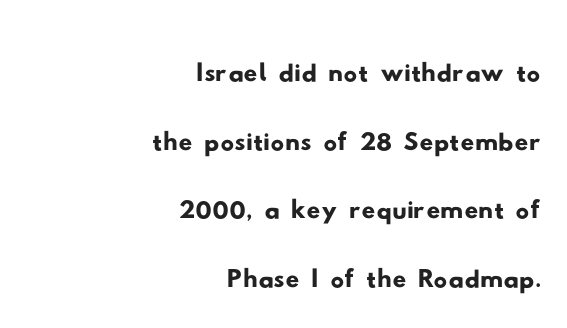
Unmarked baselines from the first word to the last. Tracking here is standard; glyphs follow each other at the usual distance. Unlike a traditional serif, this face leaves its strokes unadorned. These lines are rendered in a variable-pitch font. Layout note: lines flush right.
